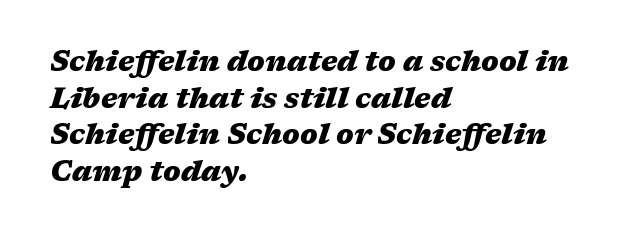
The image shows 28 px heavy, wide type, italic (leaning right); set left-aligned, normal line spacing (1.31x), normal letter spacing, not underlined; medium stroke contrast and a medium x-height.
